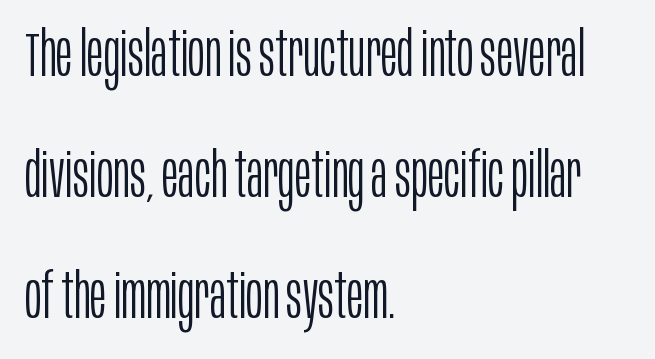
Q: Is the text bold? A: No.
Q: Is the text italic (slanted)? A: No, it is upright.
Q: Is the typeface a serif or a sans-serif typeface? A: Sans-serif.
Q: Is the text underlined? A: No.
Q: How is the paragraph aligned? A: Left-aligned.
Q: Is the spacing between letters normal or unusually wide? A: Normal.
Q: Is the spacing between lines tight, normal or loose? A: Loose.
Q: Width (condensed, normal, or wide)? A: Condensed.
Q: Stroke contrast? A: Low.
Q: x-height? A: Large.
Q: Monospaced? A: No.
